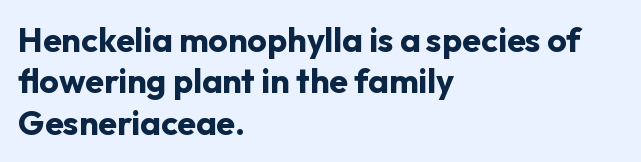
The image shows 34 px bold sans-serif type, upright; set left-aligned, line spacing 1.22x, normal letter spacing, not underlined; low stroke contrast and a medium x-height.
